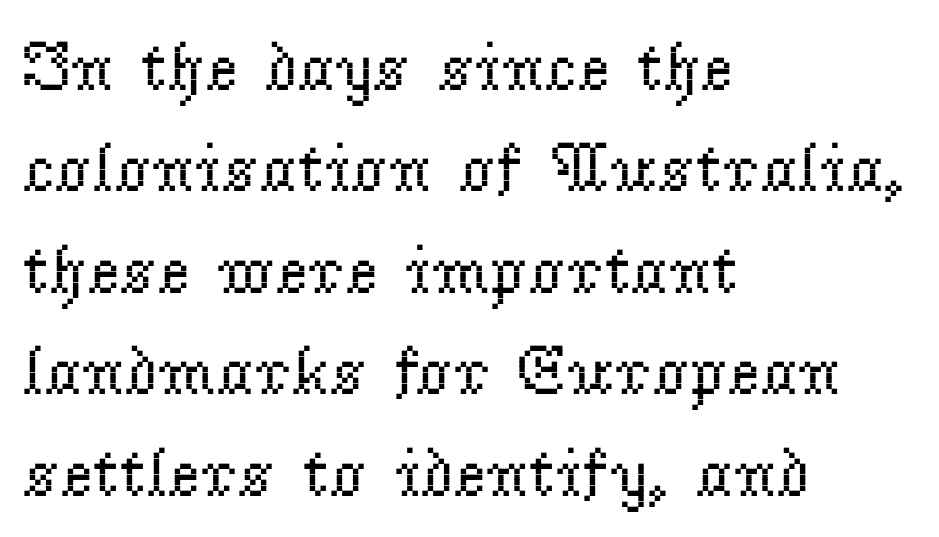
The image shows 70 px regular-weight serif type, upright; set left-aligned, normal line spacing (1.45x), normal letter spacing, not underlined; low stroke contrast and a small x-height.
